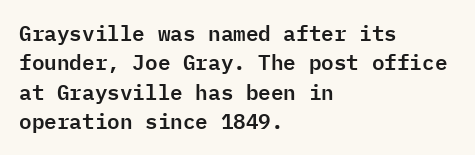
If you drew a ruler down the left edge, every line would touch it. The foot of each line stays bare and open. What's the leading like? Ordinary, nothing unusual. The axis of the letterforms is exactly vertical. Observe the ordinary spacing: letters are neighbours, not strangers.
